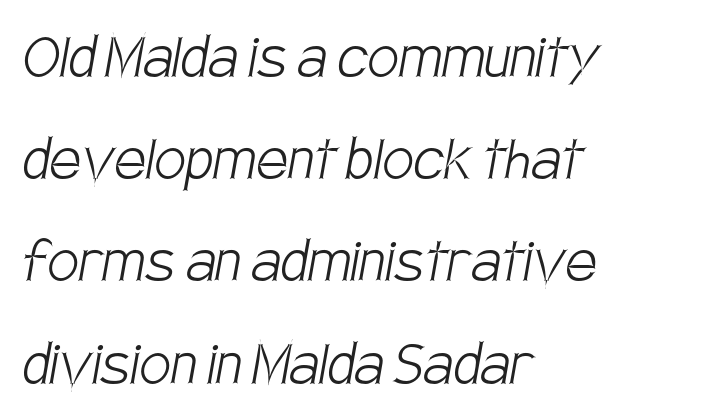
Q: Is the text bold? A: No.
Q: Is the typeface a serif or a sans-serif typeface? A: Sans-serif.
Q: Is the text underlined? A: No.
Q: How is the paragraph aligned? A: Left-aligned.
Q: Is the spacing between letters normal or unusually wide? A: Normal.
Q: Is the spacing between lines tight, normal or loose? A: Normal.
Q: Width (condensed, normal, or wide)? A: Condensed.
Q: Stroke contrast? A: Low.
Q: x-height? A: Large.
Q: Monospaced? A: No.
